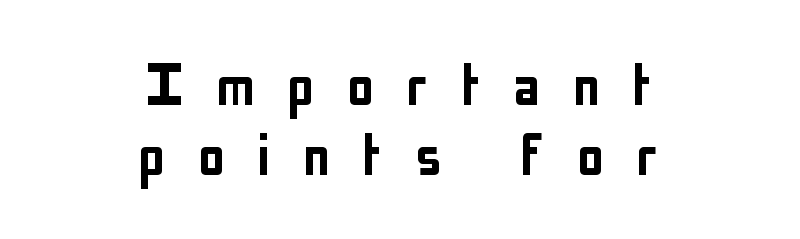
Q: Is the text italic (slanted)? A: No, it is upright.
Q: Is the typeface a serif or a sans-serif typeface? A: Sans-serif.
Q: Is the text underlined? A: No.
Q: How is the paragraph aligned? A: Centered.
Q: Is the spacing between letters normal or unusually wide? A: Unusually wide.
Q: Is the spacing between lines tight, normal or loose? A: Tight.
Q: Width (condensed, normal, or wide)? A: Condensed.
Q: Stroke contrast? A: Low.
Q: x-height? A: Medium.
Q: Monospaced? A: No.
